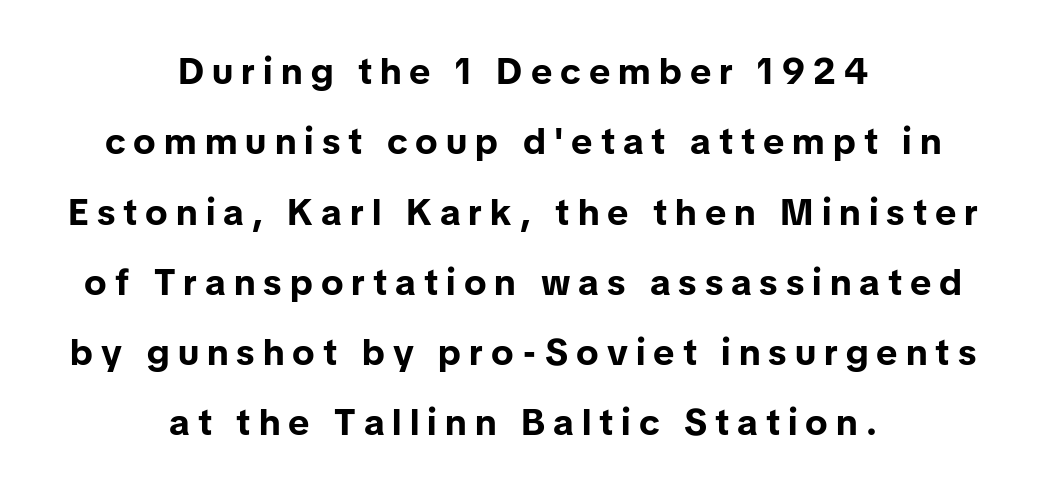
{"serif": "no", "italic": "no", "bold": "yes", "weight": "bold", "width": "normal", "stroke_contrast": "low", "x_height": "medium", "monospaced": "no", "underline": "no", "align": "center", "line_spacing": "loose", "line_spacing_ratio": 1.9, "letter_spacing": "wide", "letter_spacing_em": 0.22, "glyph_px": 37}
